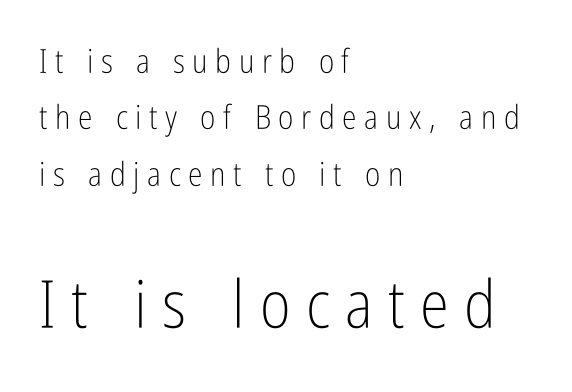
Character widths vary here, with narrow letters taking less room than wide ones. Students, note that the glyphs here are deliberately spaced far apart. The paragraph has a hard left edge and a soft right edge. Compared with a typical body face, this is equally light or lighter still.
